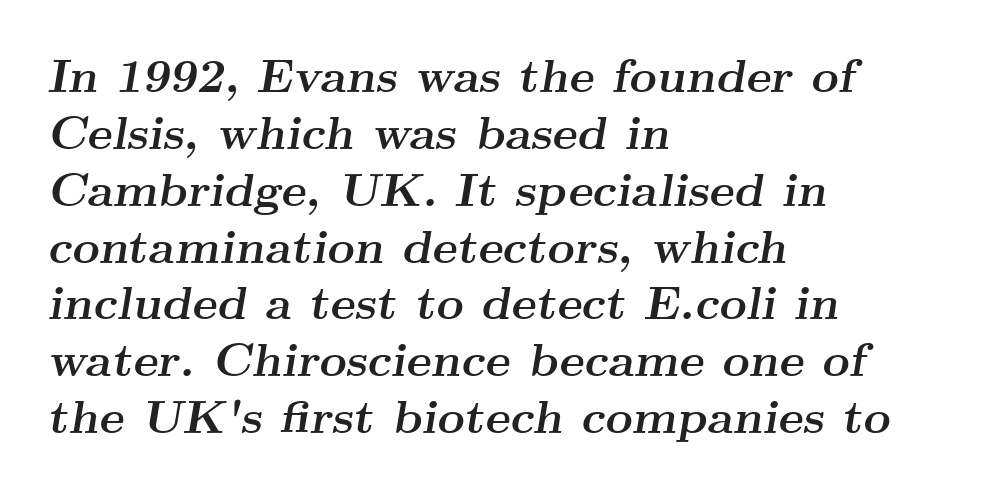
The image shows 47 px semibold, wide serif type, italic (leaning right); set left-aligned, line spacing 1.21x, normal letter spacing, not underlined; medium stroke contrast and a small x-height.
